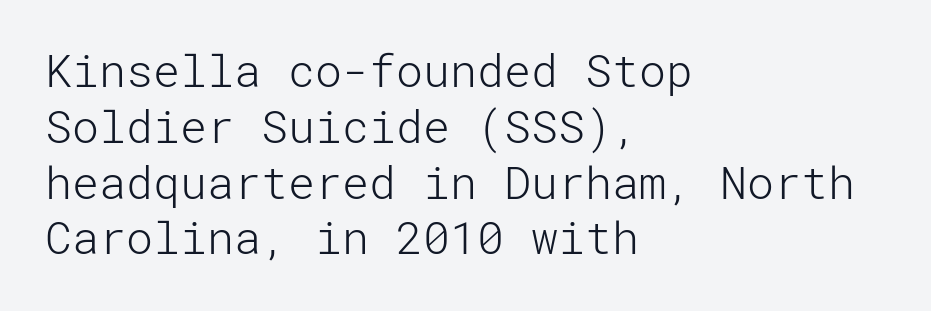
The image shows 45 px light sans-serif type, upright; set left-aligned, line spacing 1.24x, normal letter spacing, not underlined; low stroke contrast and a medium x-height.
